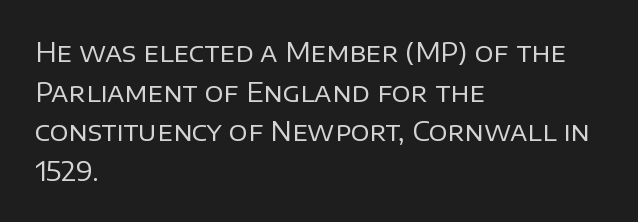
{"italic": "no", "bold": "no", "underline": "no", "align": "left", "line_spacing": "normal", "line_spacing_ratio": 1.52, "letter_spacing": "normal", "letter_spacing_em": 0.0, "glyph_px": 26}
